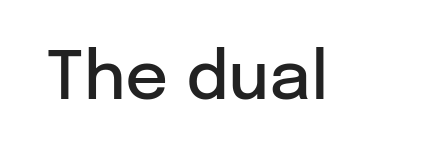
Q: Is the text bold? A: Semi-bold.
Q: Is the text italic (slanted)? A: No, it is upright.
Q: Is the typeface a serif or a sans-serif typeface? A: Sans-serif.
Q: Is the text underlined? A: No.
Q: Is the spacing between letters normal or unusually wide? A: Normal.
Q: Width (condensed, normal, or wide)? A: Normal.
Q: Stroke contrast? A: Low.
Q: x-height? A: Medium.
Q: Monospaced? A: No.
